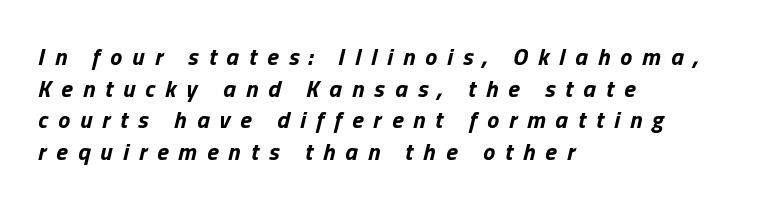
The paragraph shown leans on its left margin. A full-strength bold gives these letters their thick strokes. A typesetter would call this leading conventional body-copy spacing. The specimen omits any rule beneath the text block's lines.
